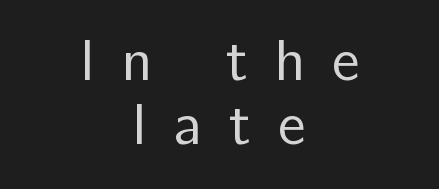
The image shows 58 px regular-weight sans-serif type, upright; set centered, tight line spacing (1.1x), unusually wide letter spacing (+0.46 em), not underlined; low stroke contrast and a medium x-height.
